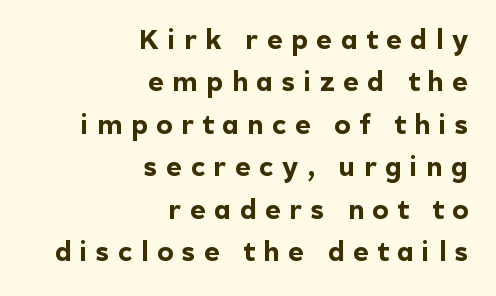
The image shows 27 px bold type, upright; set right-aligned, normal line spacing (1.57x), unusually wide letter spacing (+0.32 em), not underlined.
